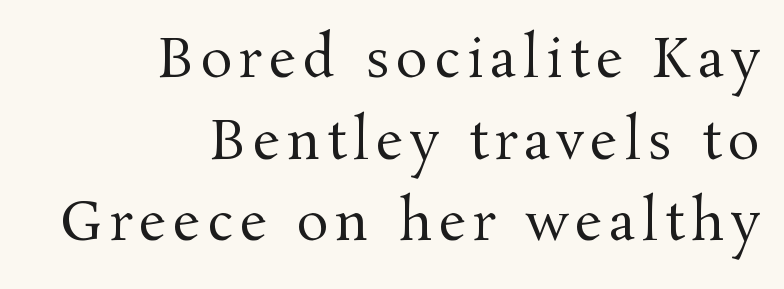
The image shows 53 px regular-weight serif type, upright; set right-aligned, normal line spacing (1.54x), not underlined; medium stroke contrast and a medium x-height.
